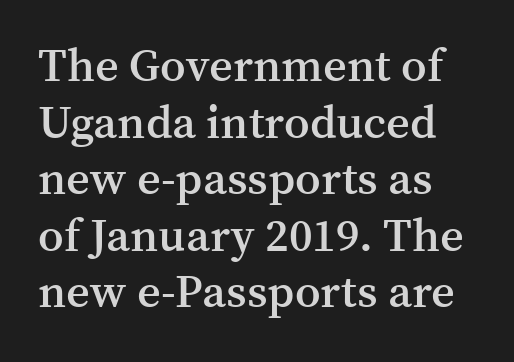
Look at the stroke-to-counter ratio: somewhat heavy, a semibold. Nope, not italic — everything's standing straight. Beneath every word, the page is bare. This is serif lettering, the kind often seen in printed books. The passage shown is typed in a proportional face where columns would drift. The rendering keeps characters at their native spacing.
